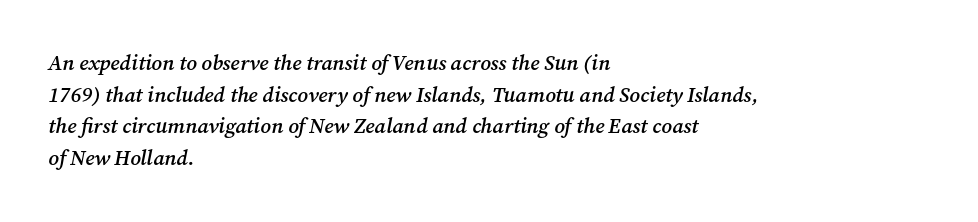
The image shows 21 px text type, italic (leaning right); set left-aligned, normal line spacing (1.51x), normal letter spacing, not underlined.
